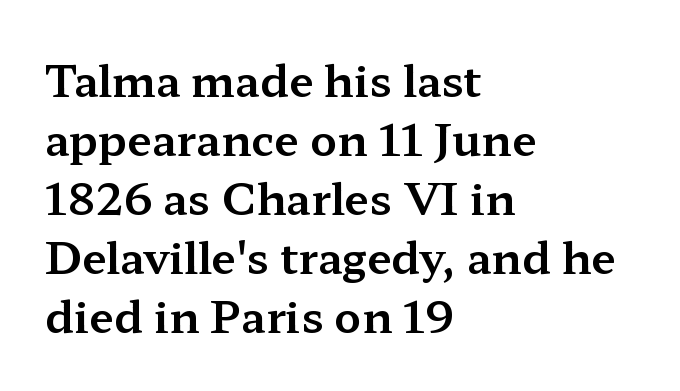
Every character sits straight up, as roman type does. The rendering uses a moderate line-height, typical for paragraphs. Each word holds together tightly as a unit, with standard inter-letter gaps. Nobody drew a line under any word here.
